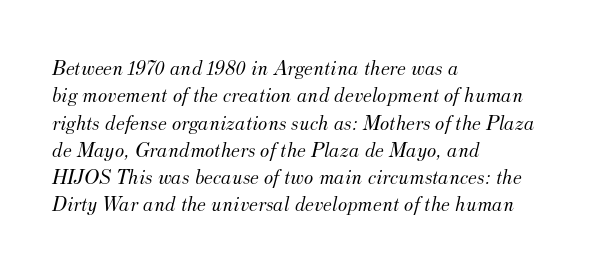
Q: Is the text bold? A: No.
Q: Is the text italic (slanted)? A: Yes, it leans right by about 12 degrees.
Q: Is the text underlined? A: No.
Q: How is the paragraph aligned? A: Left-aligned.
Q: Is the spacing between letters normal or unusually wide? A: Normal.
